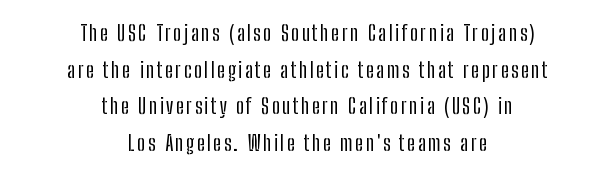
The image shows 22 px text type, upright; set centered, normal line spacing (1.67x), not underlined.
